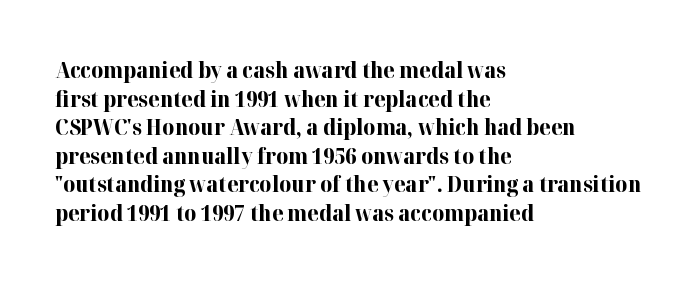
Q: Is the text bold? A: Yes.
Q: Is the text italic (slanted)? A: No, it is upright.
Q: Is the text underlined? A: No.
Q: How is the paragraph aligned? A: Left-aligned.
Q: Is the spacing between letters normal or unusually wide? A: Normal.
Q: Is the spacing between lines tight, normal or loose? A: Normal.
